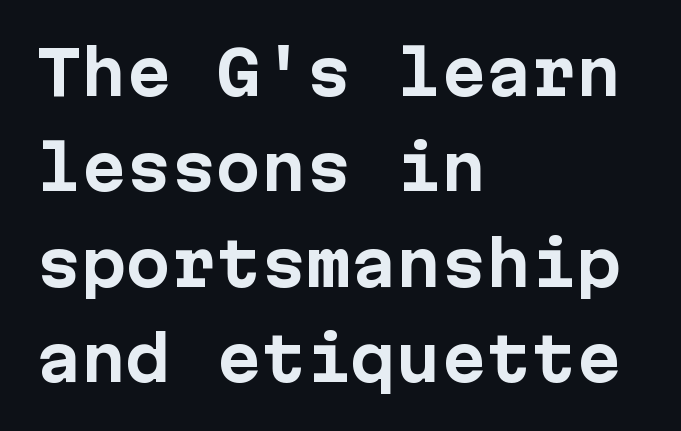
When letters stand straight like this, we call the style roman or upright. Whoever set this chose a conventional vertical rhythm. The passage shown has conventional tracking throughout. Strokes here are thick enough to call this a true bold.
